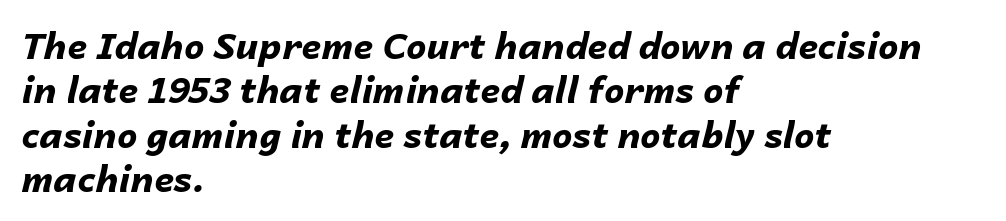
What weight is shown? A full bold with thick strokes. This sample has the flowing, uneven cadence of proportional lettering. Default kerning and tracking; the words read as compact shapes. The strip under each line holds only bare page.
